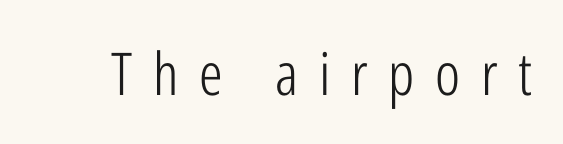
This is not heavy type; no bold has been used. Check where the strokes stop: nothing finishes them off — pure sans. Each word looks stretched out because of the extra space between its letters. A bare baseline throughout the passage. Characters remain perfectly vertical along every line. Here the designer chose a conventional face with non-uniform glyph widths.
